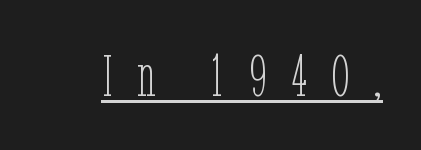
The characters are drawn with everyday or finer stroke widths. It's the straight-up-and-down kind of type. A continuous stroke trails under the words, as in a hyperlink. There is plenty of visible air inserted between adjacent glyphs. These lines are rendered in a variable-pitch font.
